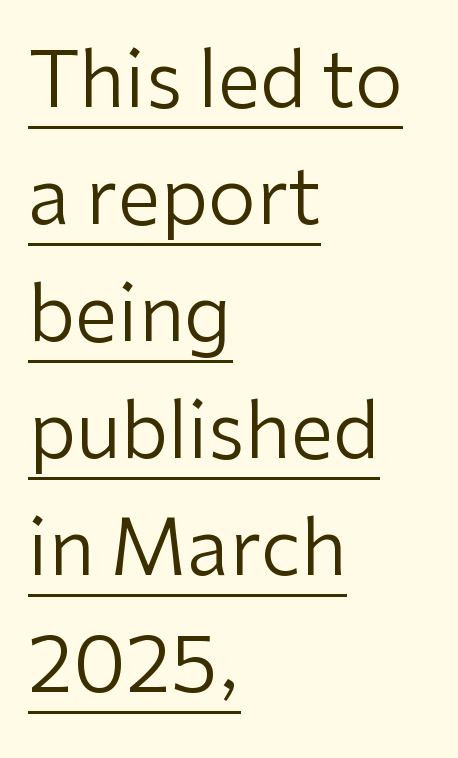
Q: Is the text bold? A: No.
Q: Is the text italic (slanted)? A: No, it is upright.
Q: Is the typeface a serif or a sans-serif typeface? A: Sans-serif.
Q: Is the text underlined? A: Yes.
Q: How is the paragraph aligned? A: Left-aligned.
Q: Is the spacing between letters normal or unusually wide? A: Normal.
Q: Is the spacing between lines tight, normal or loose? A: Normal.
Q: Width (condensed, normal, or wide)? A: Normal.
Q: Stroke contrast? A: Low.
Q: x-height? A: Medium.
Q: Monospaced? A: No.
